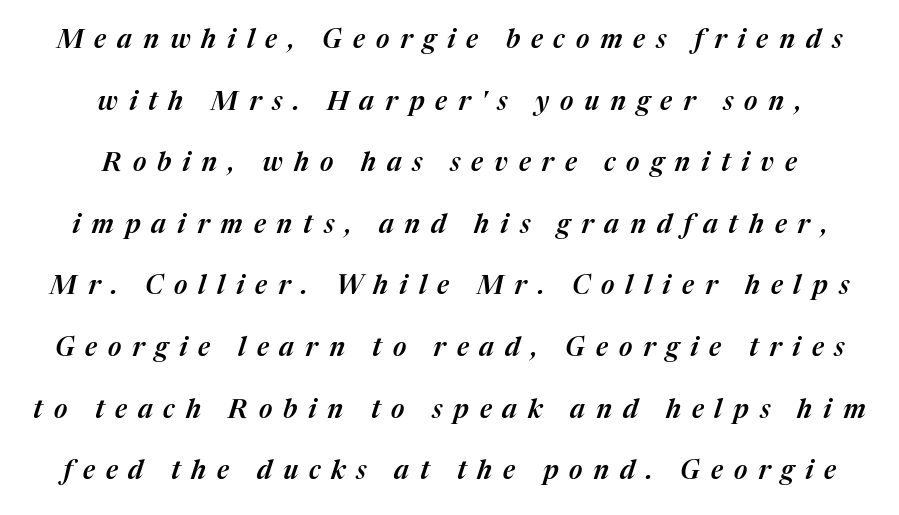
Posture: slanted. Does the leading feel generous? Absolutely, it's lavish. Caption: expanded tracking, letters set apart. Which margin do the lines hug? Neither — every line sits in the middle. Has an underline been added? It has not.
